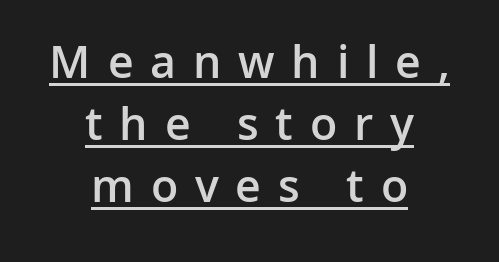
The image shows 48 px semibold sans-serif type, upright; set centered, normal line spacing (1.29x), unusually wide letter spacing (+0.35 em), underlined; low stroke contrast and a medium x-height.
